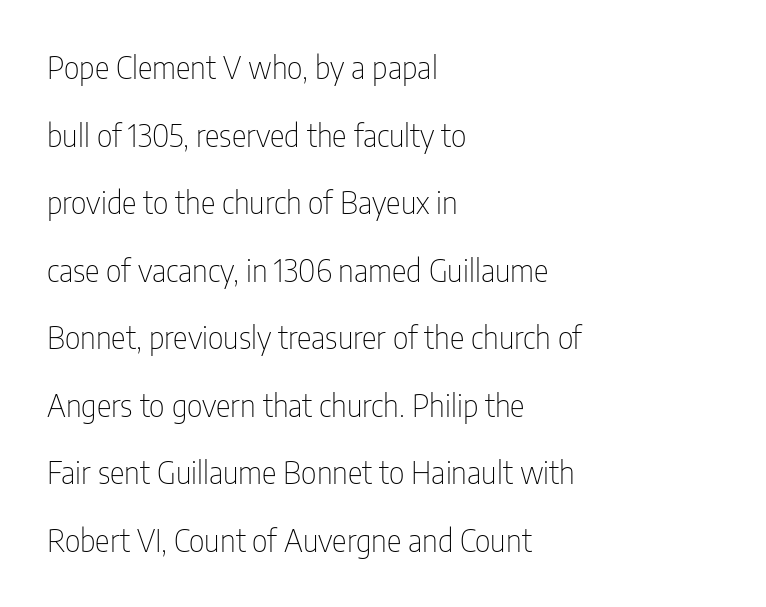
The image shows 31 px thin, condensed sans-serif type, upright; set left-aligned, loose line spacing (2.18x), normal letter spacing, not underlined; low stroke contrast and a medium x-height.
